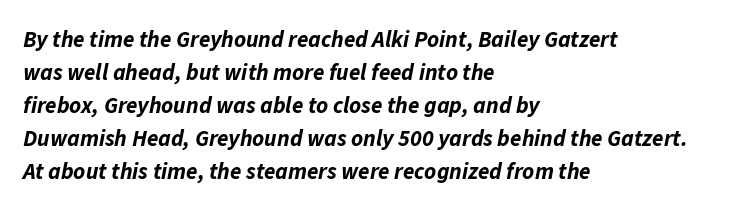
The image shows 23 px bold type, italic (leaning right); set left-aligned, normal line spacing (1.44x), normal letter spacing, not underlined.
